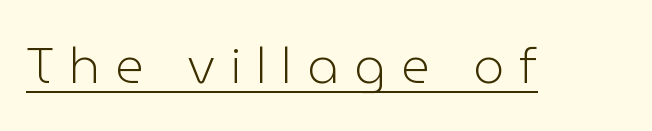
The image shows 49 px light sans-serif type, upright; set unusually wide letter spacing (+0.31 em), underlined; low stroke contrast and a medium x-height.
